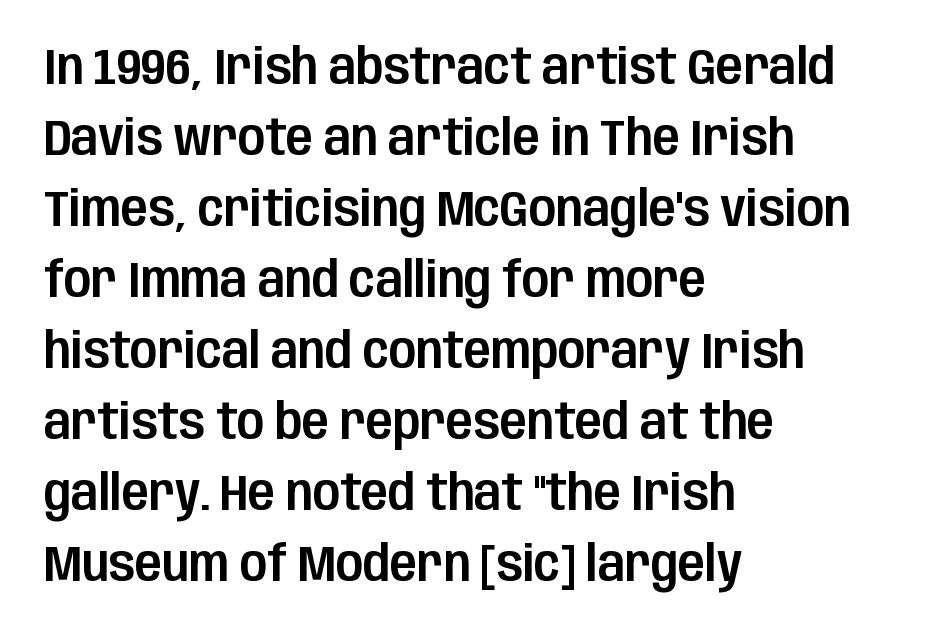
Q: Is the text italic (slanted)? A: No, it is upright.
Q: Is the typeface a serif or a sans-serif typeface? A: Sans-serif.
Q: Is the text underlined? A: No.
Q: How is the paragraph aligned? A: Left-aligned.
Q: Is the spacing between letters normal or unusually wide? A: Normal.
Q: Is the spacing between lines tight, normal or loose? A: Normal.
Q: Width (condensed, normal, or wide)? A: Condensed.
Q: Stroke contrast? A: Low.
Q: x-height? A: Large.
Q: Monospaced? A: No.
